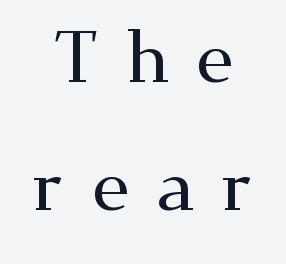
In terms of letterspacing, this is a distinctly airy, spread setting. Which margin do the lines hug? Neither — every line sits in the middle. Posture: upright roman. This sample has the flowing, uneven cadence of proportional lettering. A serif font was chosen for this passage.
